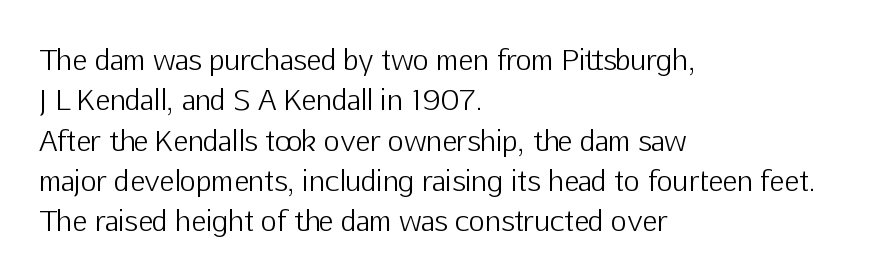
Q: Is the text bold? A: No.
Q: Is the text italic (slanted)? A: No, it is upright.
Q: Is the typeface a serif or a sans-serif typeface? A: Sans-serif.
Q: Is the text underlined? A: No.
Q: How is the paragraph aligned? A: Left-aligned.
Q: Is the spacing between letters normal or unusually wide? A: Normal.
Q: Is the spacing between lines tight, normal or loose? A: Normal.
Q: Width (condensed, normal, or wide)? A: Normal.
Q: Stroke contrast? A: Low.
Q: x-height? A: Medium.
Q: Monospaced? A: No.
